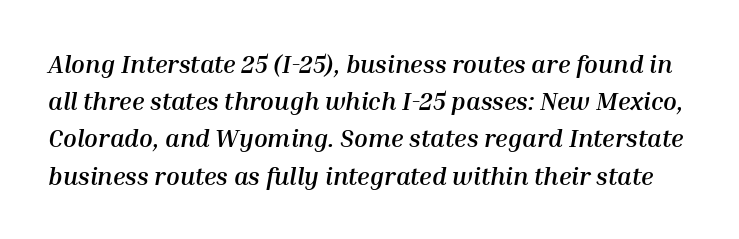
{"italic": "yes", "lean": "right", "slant_degrees": 10, "bold": "yes", "underline": "no", "line_spacing": "normal", "line_spacing_ratio": 1.49, "letter_spacing": "normal", "letter_spacing_em": 0.0, "glyph_px": 25}
